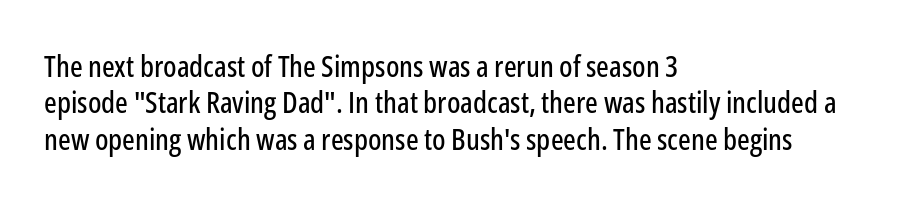
The image shows 30 px condensed sans-serif type, upright; set left-aligned, line spacing 1.21x, normal letter spacing, not underlined; low stroke contrast and a medium x-height.
